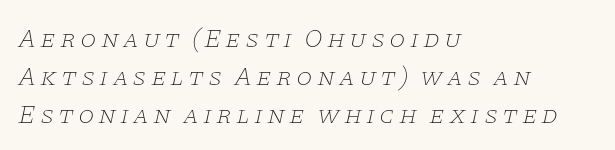
{"italic": "yes", "lean": "right", "slant_degrees": 11, "bold": "no", "underline": "no", "align": "left", "line_spacing": "normal", "line_spacing_ratio": 1.46, "glyph_px": 26}
